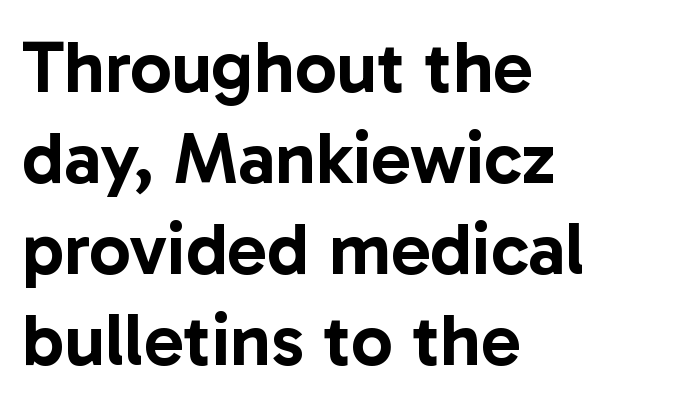
{"serif": "no", "italic": "no", "width": "normal", "stroke_contrast": "low", "x_height": "medium", "monospaced": "no", "underline": "no", "align": "left", "line_spacing_ratio": 1.23, "letter_spacing": "normal", "letter_spacing_em": 0.0, "glyph_px": 74}
